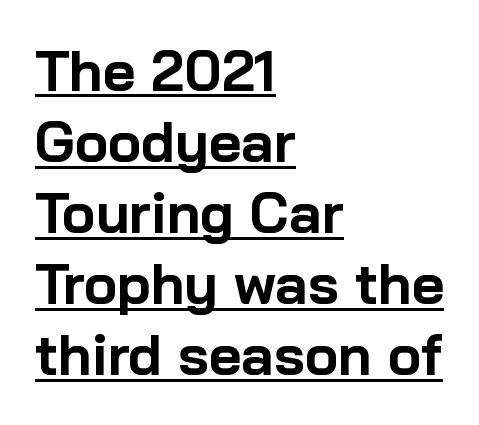
{"serif": "no", "italic": "no", "bold": "yes", "weight": "bold", "width": "normal", "stroke_contrast": "low", "x_height": "medium", "monospaced": "no", "underline": "yes", "align": "left", "line_spacing": "normal", "line_spacing_ratio": 1.27, "letter_spacing": "normal", "letter_spacing_em": 0.0, "glyph_px": 56}
